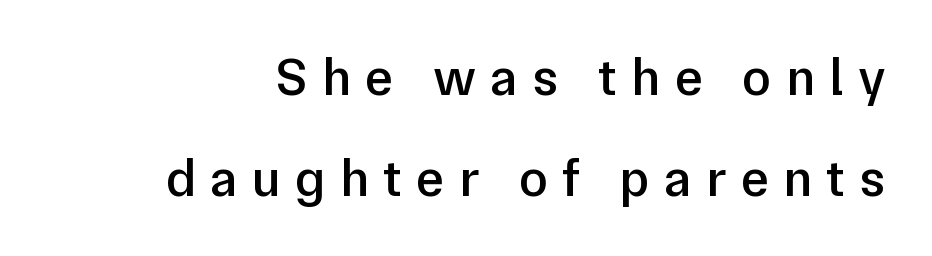
Q: Is the text bold? A: Semi-bold.
Q: Is the text italic (slanted)? A: No, it is upright.
Q: Is the typeface a serif or a sans-serif typeface? A: Sans-serif.
Q: Is the text underlined? A: No.
Q: Is the spacing between letters normal or unusually wide? A: Unusually wide.
Q: Is the spacing between lines tight, normal or loose? A: Loose.
Q: Width (condensed, normal, or wide)? A: Normal.
Q: Stroke contrast? A: Low.
Q: x-height? A: Medium.
Q: Monospaced? A: No.
